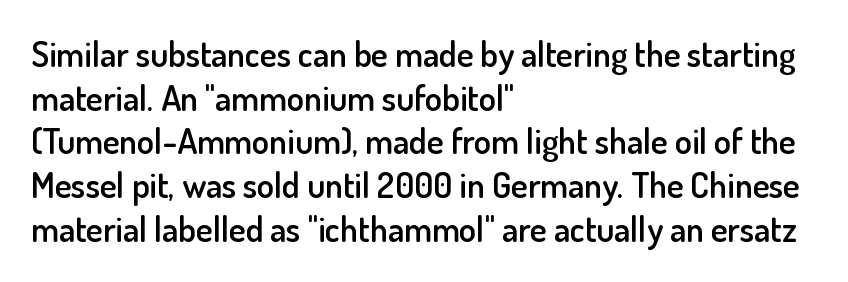
{"serif": "no", "italic": "no", "bold": "semi", "weight": "semibold", "width": "normal", "stroke_contrast": "low", "x_height": "small", "monospaced": "no", "underline": "no", "align": "left", "line_spacing": "normal", "line_spacing_ratio": 1.25, "letter_spacing": "normal", "letter_spacing_em": 0.0, "glyph_px": 35}
